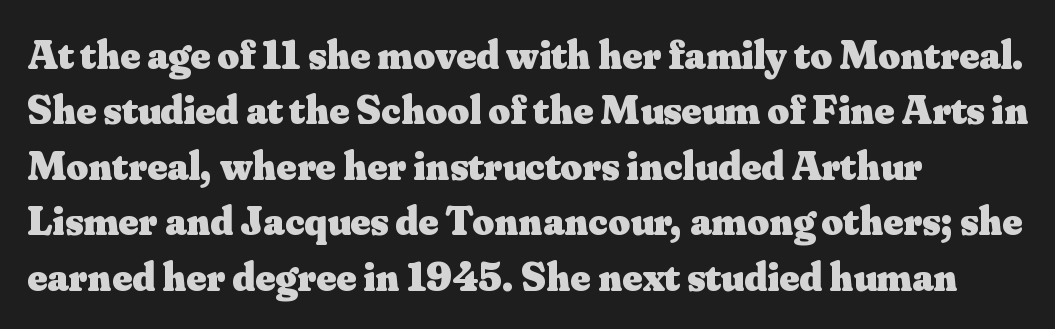
{"serif": "yes", "italic": "no", "bold": "yes", "weight": "heavy", "width": "normal", "stroke_contrast": "medium", "x_height": "small", "monospaced": "no", "underline": "no", "align": "left", "line_spacing": "normal", "line_spacing_ratio": 1.32, "letter_spacing": "normal", "letter_spacing_em": 0.0, "glyph_px": 42}
